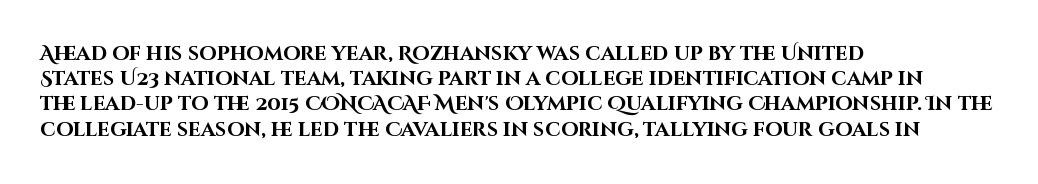
{"italic": "no", "bold": "yes", "underline": "no", "align": "left", "line_spacing": "normal", "line_spacing_ratio": 1.26, "letter_spacing": "normal", "letter_spacing_em": 0.0, "glyph_px": 20}
